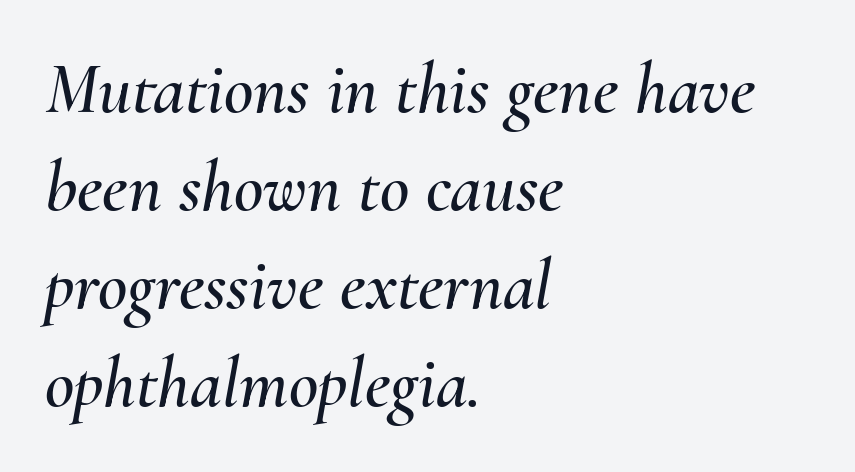
{"italic": "yes", "lean": "right", "slant_degrees": 10, "width": "normal", "stroke_contrast": "medium", "x_height": "small", "monospaced": "no", "underline": "no", "align": "left", "line_spacing": "normal", "line_spacing_ratio": 1.36, "letter_spacing": "normal", "letter_spacing_em": 0.0, "glyph_px": 72}
